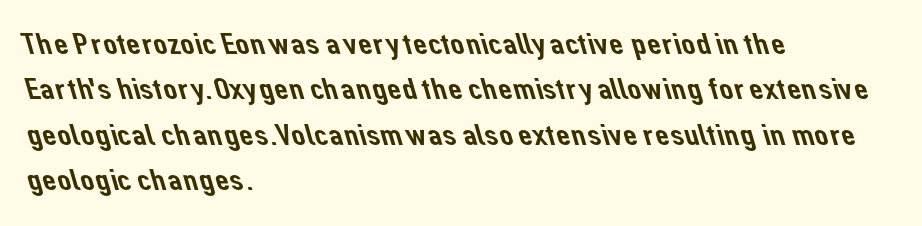
Q: Is the typeface a serif or a sans-serif typeface? A: Sans-serif.
Q: Is the text underlined? A: No.
Q: How is the paragraph aligned? A: Left-aligned.
Q: Is the spacing between letters normal or unusually wide? A: Normal.
Q: Is the spacing between lines tight, normal or loose? A: Normal.
Q: Width (condensed, normal, or wide)? A: Normal.
Q: Stroke contrast? A: Low.
Q: x-height? A: Medium.
Q: Monospaced? A: No.
